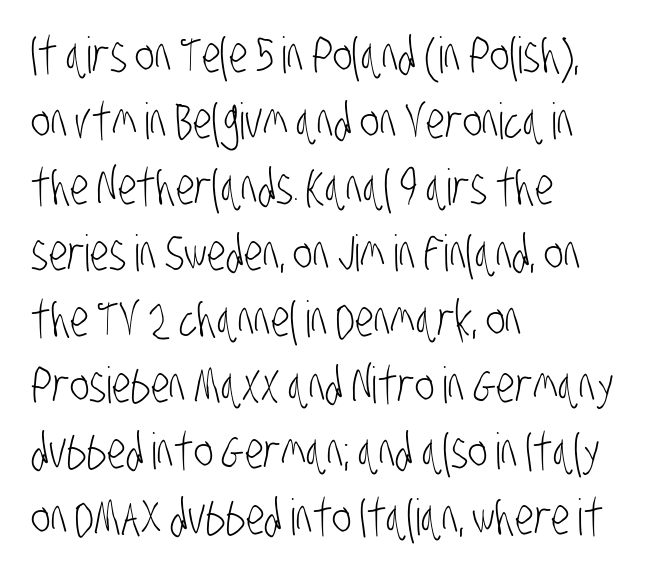
The image shows 50 px light, condensed sans-serif type; set left-aligned, normal line spacing (1.32x), normal letter spacing, not underlined; low stroke contrast and a large x-height.
